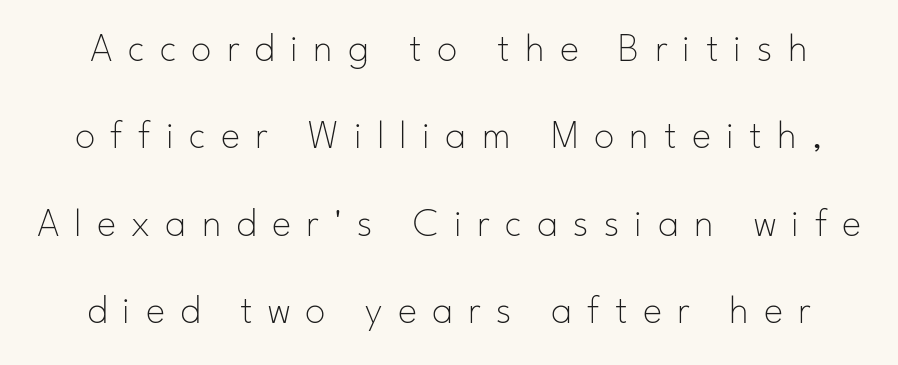
Does the leading feel generous? Absolutely, it's lavish. Is this a sans? Yes — the strokes have no serifs. Substantial extra tracking has been applied to these lines. Stroke mass is kept to a normal reading level or below. Anything drawn beneath the words? Only blank space.
